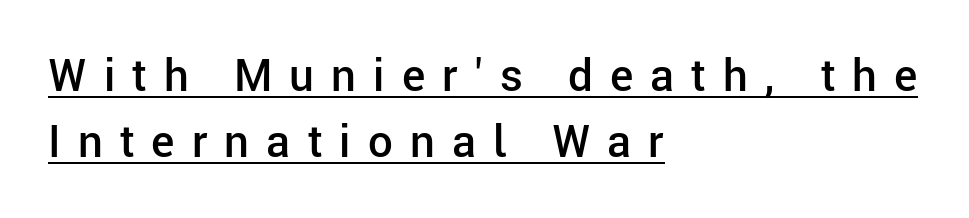
Designer's note — italics off, roman on. Tracking here is generous; glyphs stand well apart from one another. Character widths vary here, with narrow letters taking less room than wide ones. Has an underline been added? It has.
